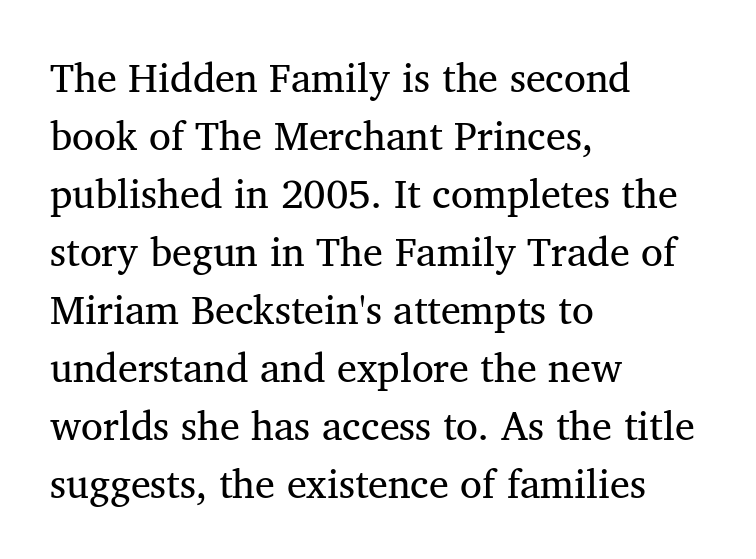
The image shows 40 px regular-weight serif type; set left-aligned, normal line spacing (1.45x), normal letter spacing, not underlined; medium stroke contrast and a medium x-height.
